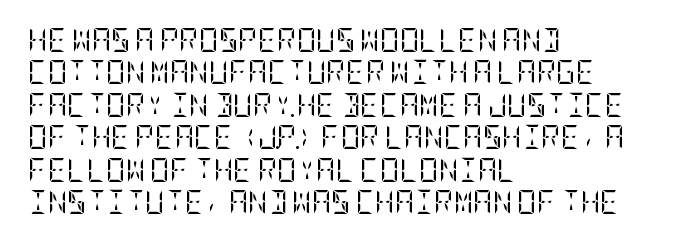
{"italic": "no", "bold": "no", "underline": "no", "align": "left", "line_spacing": "normal", "line_spacing_ratio": 1.35, "letter_spacing": "normal", "letter_spacing_em": 0.0, "glyph_px": 24}
